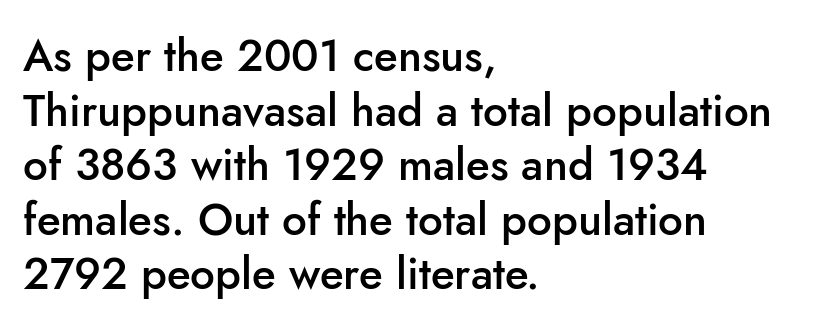
Letter spacing: default. The letters are semibold — heavier than regular but short of a full bold. A bare baseline throughout the passage. Caption: multi-line text, flush left, ragged right. Note the varied advance widths — an 'i' is clearly narrower than an 'm'. Serifs: no, the terminals of the letterforms are clean.
